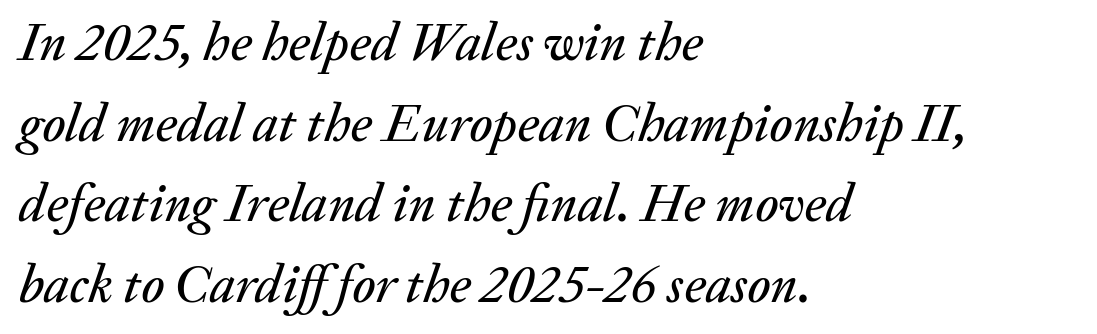
This sample keeps an unexceptional amount of space between lines. There is no visible air inserted between adjacent glyphs. These lines are rendered in a variable-pitch font. The baseline area is clear. The paragraph shown leans on its left margin.
